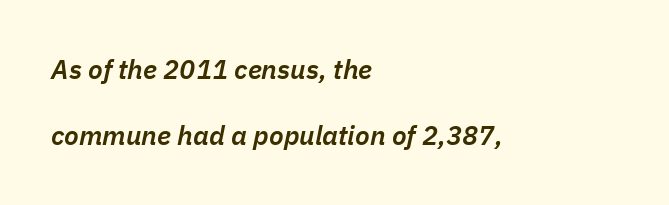
The image shows 27 px text type, italic (leaning right); set left-aligned, loose line spacing (2.46x), normal letter spacing, not underlined.
